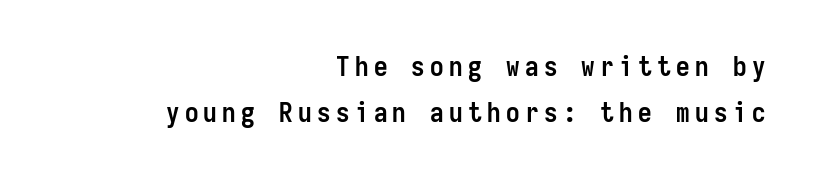
{"italic": "no", "bold": "yes", "underline": "no", "align": "right", "line_spacing": "normal", "line_spacing_ratio": 1.7, "letter_spacing": "wide", "letter_spacing_em": 0.2, "glyph_px": 27}
